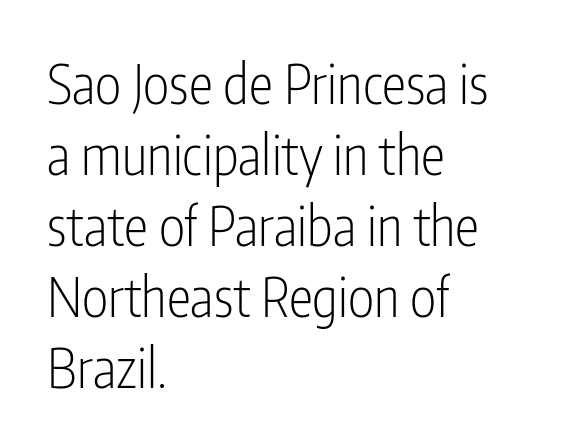
The image shows 55 px light, condensed sans-serif type, upright; set left-aligned, normal line spacing (1.29x), normal letter spacing, not underlined; low stroke contrast and a medium x-height.
